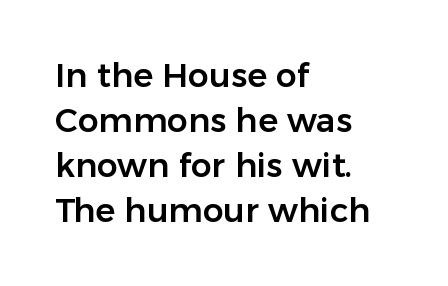
{"serif": "no", "italic": "no", "width": "normal", "stroke_contrast": "low", "x_height": "medium", "monospaced": "no", "underline": "no", "align": "left", "line_spacing": "normal", "line_spacing_ratio": 1.36, "letter_spacing": "normal", "letter_spacing_em": 0.0, "glyph_px": 33}
